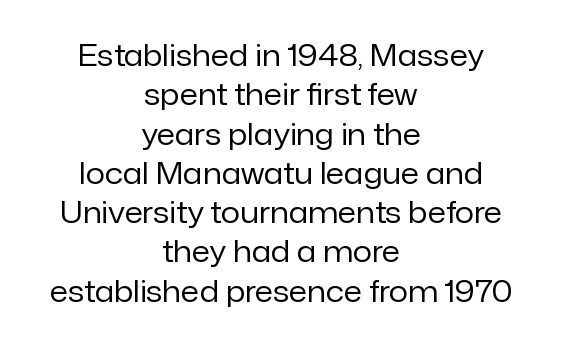
Q: Is the text bold? A: No.
Q: Is the text italic (slanted)? A: No, it is upright.
Q: Is the typeface a serif or a sans-serif typeface? A: Sans-serif.
Q: Is the text underlined? A: No.
Q: How is the paragraph aligned? A: Centered.
Q: Is the spacing between letters normal or unusually wide? A: Normal.
Q: Is the spacing between lines tight, normal or loose? A: Normal.
Q: Width (condensed, normal, or wide)? A: Normal.
Q: Stroke contrast? A: Low.
Q: x-height? A: Medium.
Q: Monospaced? A: No.
